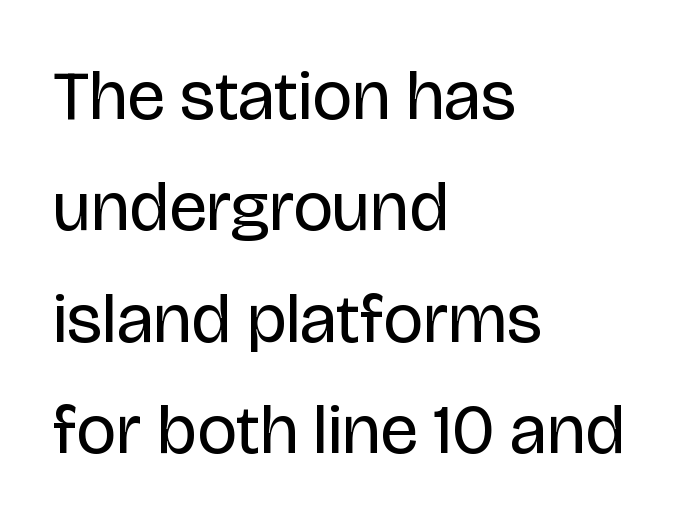
{"serif": "no", "italic": "no", "bold": "no", "weight": "regular", "width": "normal", "stroke_contrast": "low", "x_height": "large", "monospaced": "no", "underline": "no", "align": "left", "line_spacing": "normal", "line_spacing_ratio": 1.59, "letter_spacing": "normal", "letter_spacing_em": 0.0, "glyph_px": 70}
